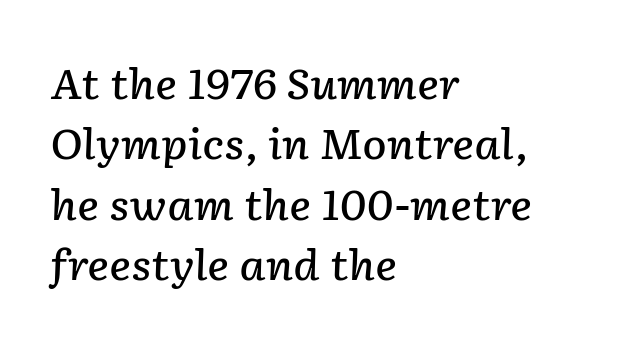
Q: Is the text bold? A: Semi-bold.
Q: Is the text italic (slanted)? A: Yes, it leans right by about 2 degrees.
Q: Is the text underlined? A: No.
Q: How is the paragraph aligned? A: Left-aligned.
Q: Is the spacing between letters normal or unusually wide? A: Normal.
Q: Is the spacing between lines tight, normal or loose? A: Normal.
Q: Width (condensed, normal, or wide)? A: Normal.
Q: Stroke contrast? A: Low.
Q: x-height? A: Medium.
Q: Monospaced? A: No.
